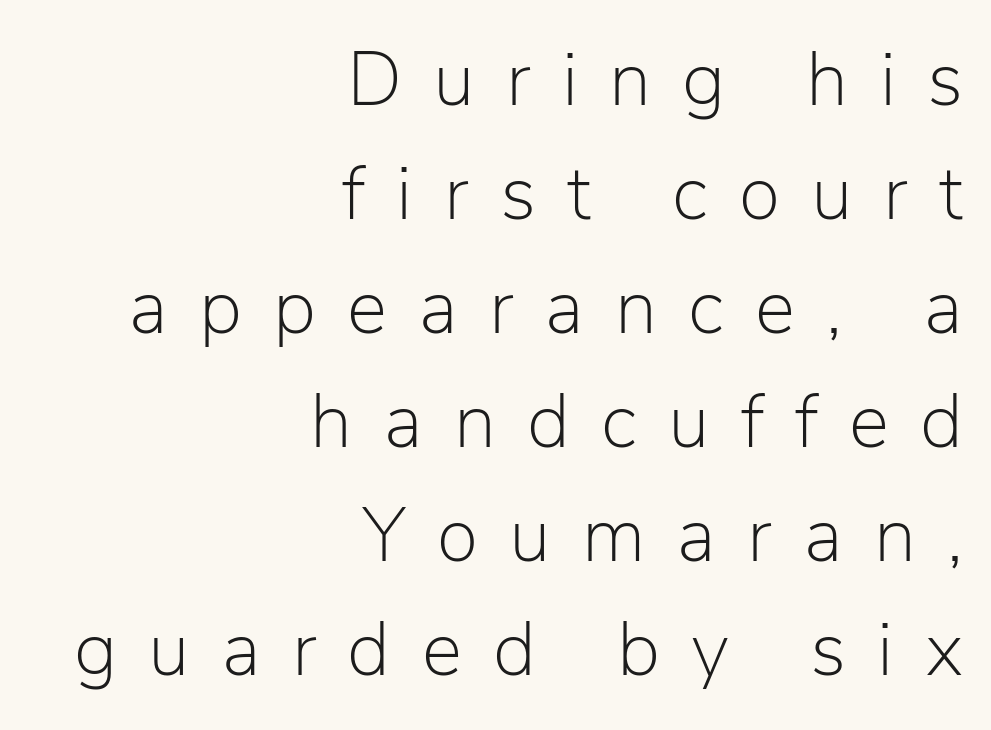
The image shows 76 px light sans-serif type, upright; set right-aligned, normal line spacing (1.5x), unusually wide letter spacing (+0.41 em), not underlined; low stroke contrast and a medium x-height.
